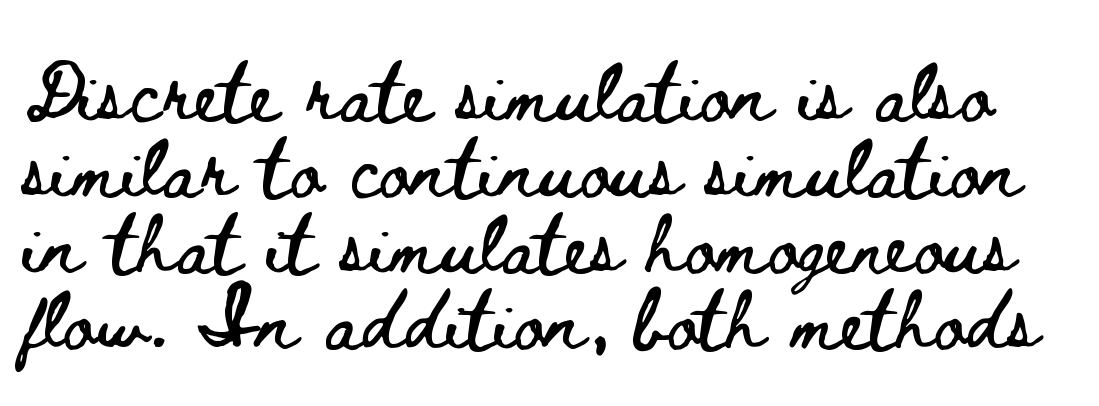
Q: Is the text underlined? A: No.
Q: Is the spacing between letters normal or unusually wide? A: Normal.
Q: Is the spacing between lines tight, normal or loose? A: Normal.
Q: Width (condensed, normal, or wide)? A: Wide.
Q: Stroke contrast? A: Low.
Q: x-height? A: Small.
Q: Monospaced? A: No.
